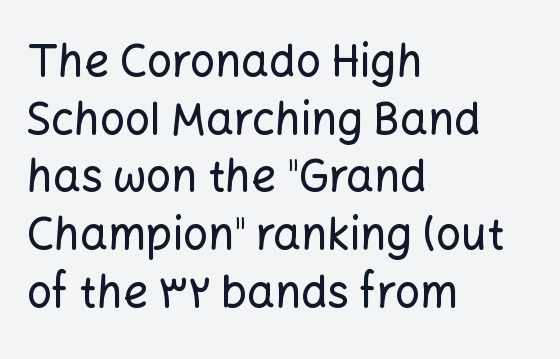
{"serif": "no", "italic": "no", "width": "normal", "stroke_contrast": "low", "x_height": "medium", "monospaced": "no", "underline": "no", "align": "left", "line_spacing": "normal", "line_spacing_ratio": 1.31, "letter_spacing": "normal", "letter_spacing_em": 0.0, "glyph_px": 44}
